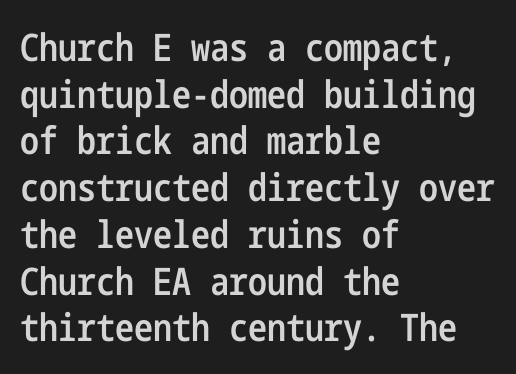
The image shows 38 px semibold, condensed sans-serif type, upright; set left-aligned, line spacing 1.23x, normal letter spacing, not underlined; low stroke contrast and a medium x-height.
